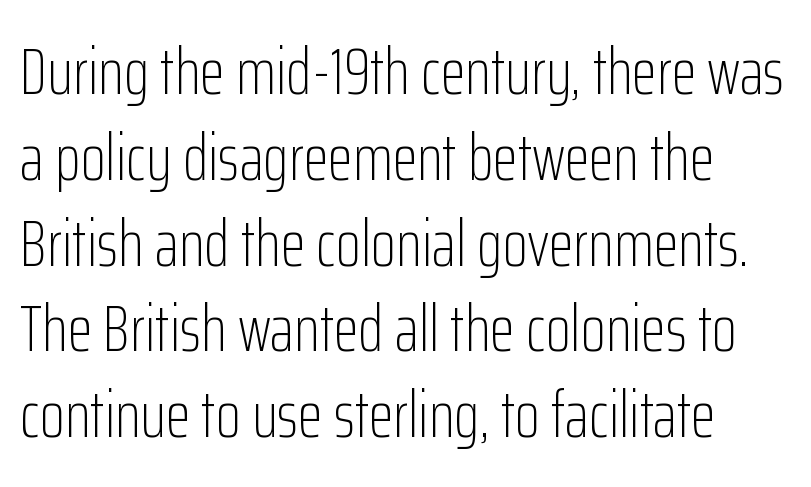
Q: Is the text bold? A: No.
Q: Is the text italic (slanted)? A: No, it is upright.
Q: Is the typeface a serif or a sans-serif typeface? A: Sans-serif.
Q: Is the text underlined? A: No.
Q: Is the spacing between letters normal or unusually wide? A: Normal.
Q: Is the spacing between lines tight, normal or loose? A: Normal.
Q: Width (condensed, normal, or wide)? A: Condensed.
Q: Stroke contrast? A: Low.
Q: x-height? A: Medium.
Q: Monospaced? A: No.
